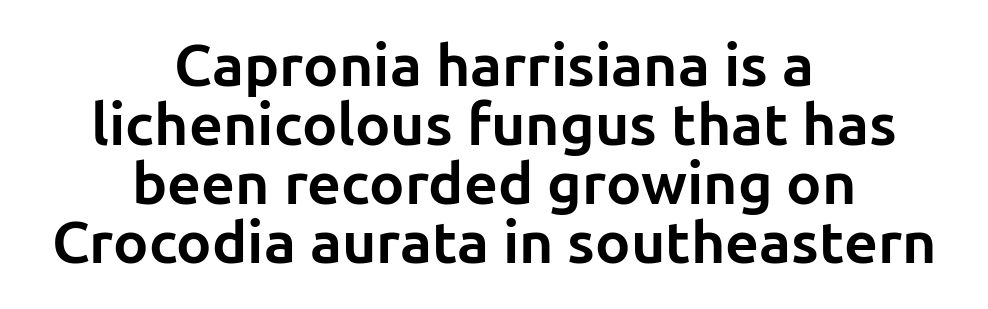
{"serif": "no", "italic": "no", "bold": "yes", "weight": "bold", "width": "normal", "stroke_contrast": "low", "x_height": "medium", "monospaced": "no", "underline": "no", "align": "center", "line_spacing": "tight", "line_spacing_ratio": 1.0, "letter_spacing": "normal", "letter_spacing_em": 0.0, "glyph_px": 59}
